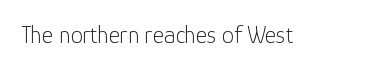
Only glyphs here, with clear space below each row. Notice how the stems are strictly vertical — no italics here. Between one letter and the next there's only the usual sliver of space. Is this a heavy cut? Hardly; it is regular or lighter.
